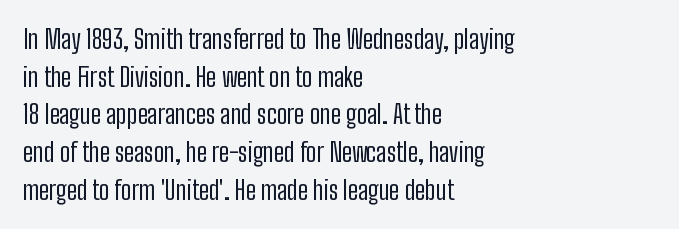
This sample is left-justified, so line endings fall wherever the words run out. Short note: letters normally spaced. These lines were composed using upright roman letters. Nothing heavy about these letters — not bold at all. The glyphs are unaccompanied by any horizontal stroke below them. Quick note: interline space is typical.
